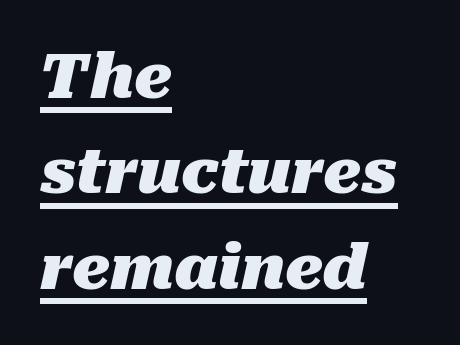
{"italic": "yes", "lean": "right", "slant_degrees": 10, "bold": "yes", "weight": "heavy", "width": "normal", "stroke_contrast": "medium", "x_height": "medium", "monospaced": "no", "underline": "yes", "align": "left", "line_spacing": "normal", "line_spacing_ratio": 1.54, "letter_spacing": "normal", "letter_spacing_em": 0.0, "glyph_px": 62}
